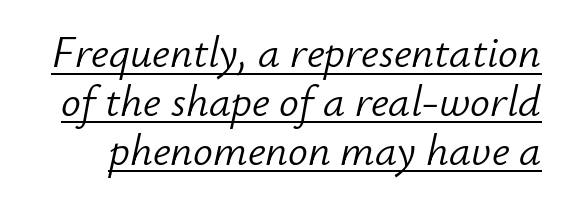
Heft: none added — not bold. A continuous stroke trails under the words, as in a hyperlink. This block would grow much taller if given ordinary leading; it's compressed now. The horizontal fit of the characters is conventional and even.
